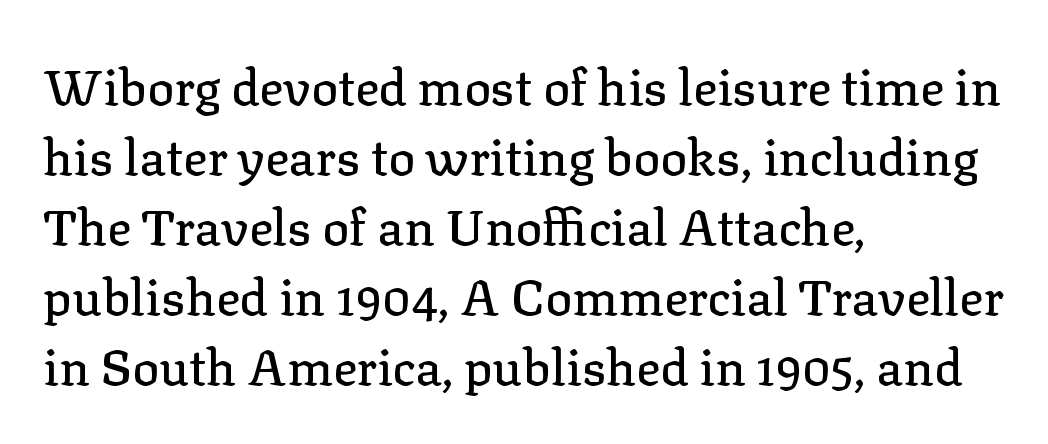
{"serif": "yes", "italic": "no", "width": "normal", "stroke_contrast": "low", "x_height": "medium", "monospaced": "no", "underline": "no", "align": "left", "line_spacing": "normal", "line_spacing_ratio": 1.4, "letter_spacing": "normal", "letter_spacing_em": 0.0, "glyph_px": 50}
